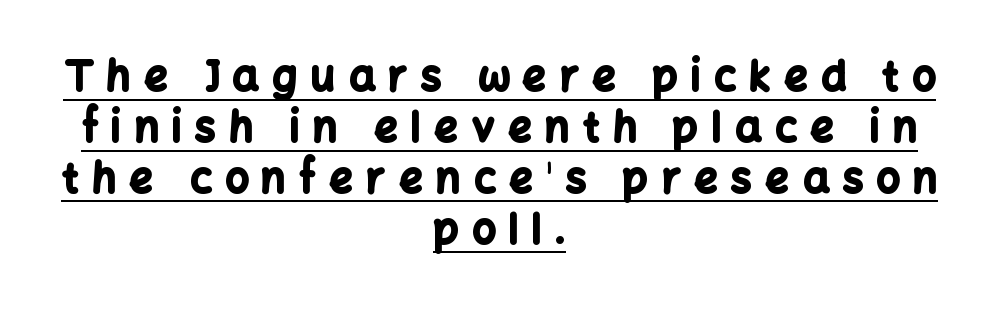
The image shows 41 px bold sans-serif type, upright; set centered, line spacing 1.24x, unusually wide letter spacing (+0.33 em), underlined; low stroke contrast and a medium x-height.
